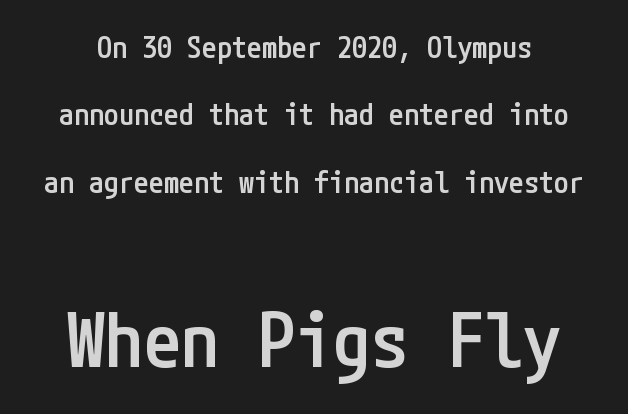
{"serif": "no", "italic": "no", "bold": "semi", "weight": "semibold", "width": "condensed", "stroke_contrast": "low", "x_height": "medium", "underline": "no", "line_spacing": "loose", "line_spacing_ratio": 2.25, "letter_spacing": "normal", "letter_spacing_em": 0.0, "larger_block": "second", "size_ratio": 2.53, "glyph_px": 76}
